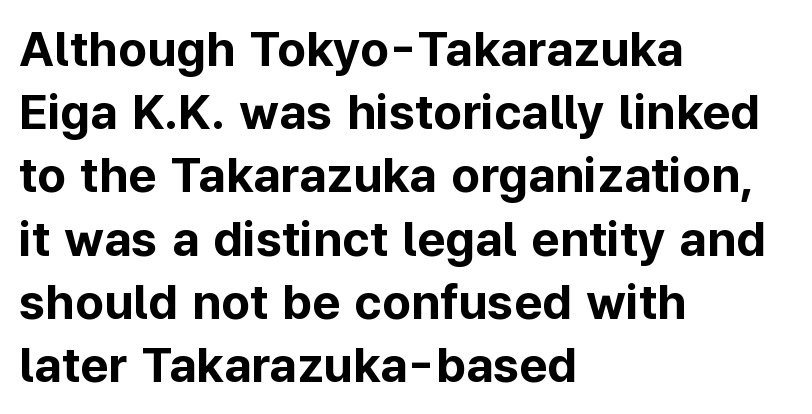
{"serif": "no", "italic": "no", "bold": "yes", "weight": "bold", "width": "normal", "stroke_contrast": "low", "x_height": "medium", "monospaced": "no", "underline": "no", "align": "left", "line_spacing": "normal", "line_spacing_ratio": 1.29, "letter_spacing": "normal", "letter_spacing_em": 0.0, "glyph_px": 49}
